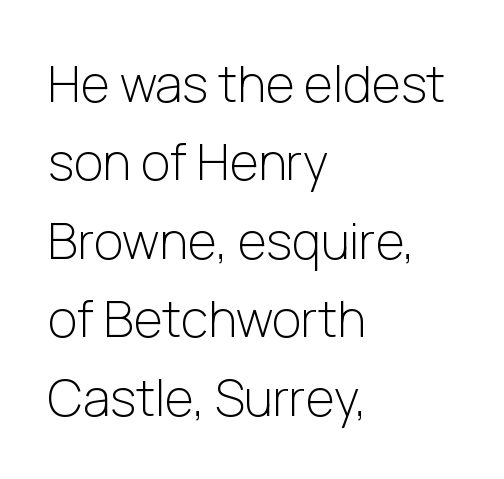
Does extra space separate the letters? No, they use regular spacing. The strokes are not fattened; the text isn't bold. Upright lettering throughout. You could not count columns in this text — the font is proportionally spaced.
